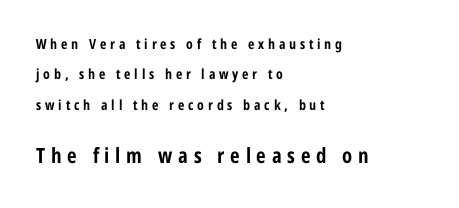
The type is letterspaced generously, with wide tracking. The passage is arranged the way most books set body copy — flush left. In terms of weight, the rendering is a true, heavy bold. Does the leading feel generous? Absolutely, it's lavish. When letters stand straight like this, we call the style roman or upright.
